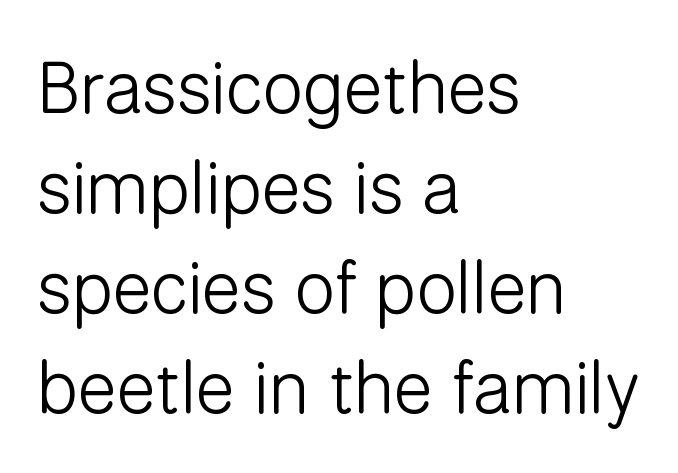
{"serif": "no", "italic": "no", "bold": "no", "weight": "light", "width": "normal", "stroke_contrast": "low", "x_height": "medium", "monospaced": "no", "underline": "no", "align": "left", "line_spacing": "normal", "line_spacing_ratio": 1.37, "letter_spacing": "normal", "letter_spacing_em": 0.0, "glyph_px": 73}
